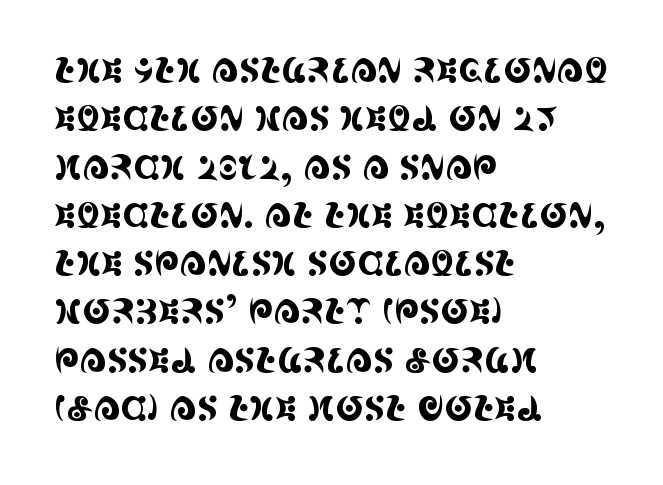
Any mark beneath the type? The region is blank. Letter spacing: default. Each letter keeps its own natural width here, so spacing adapts to shape. Unlike a clean sans, this face finishes its strokes with serifs. No italicization has been applied; the sample stays upright. In terms of leading, this rendering sits right in the middle.
